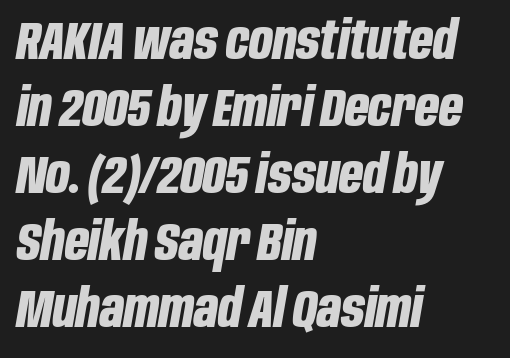
Compared with typical body copy, the letter spacing here is the same. These lines are rendered in a variable-pitch font. What's the leading like? Ordinary, nothing unusual. Teacher's note: observe the even left margin — that is flush-left alignment. The baseline area is clear.
